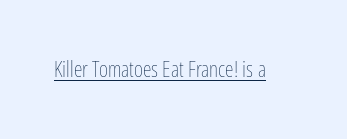
Does a line run under the words? Yes, clearly. Each word holds together tightly as a unit, with standard inter-letter gaps. When letters stand straight like this, we call the style roman or upright. Compared with a typical body face, this is equally light or lighter still.
